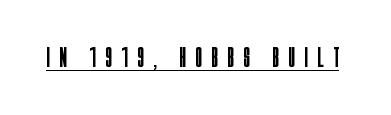
The image shows 28 px regular-weight, condensed sans-serif type, upright; set unusually wide letter spacing (+0.36 em), underlined; low stroke contrast and a large x-height.
